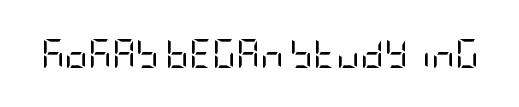
The letters look calm and open, with moderate or lighter stems. Does the type have serifs? No, each stem ends abruptly. Spacing between characters is what you'd get straight out of the box. If you drew a line through each stem, it would be perfectly vertical. Rule under the text: the space is simply empty.
